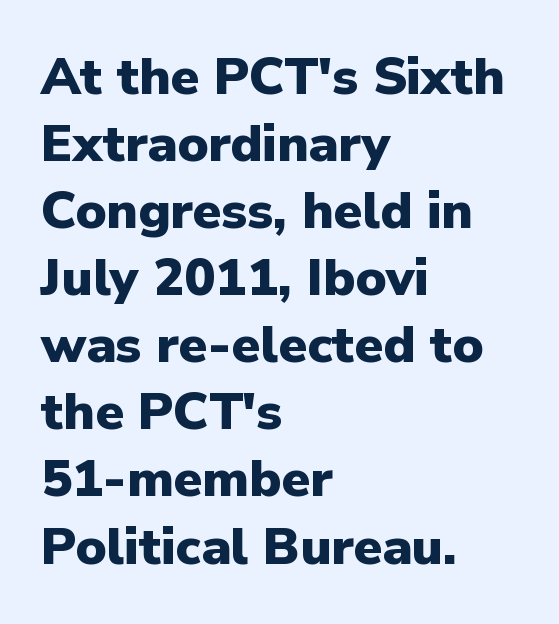
The face used here is a sans, in the tradition of grotesques and geometrics. Alignment: flush left. Rule under the text: the space is simply empty. On the weight axis this lands at bold, roughly 700.
